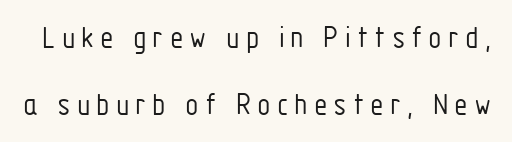
Q: Is the text bold? A: No.
Q: Is the text italic (slanted)? A: No, it is upright.
Q: Is the typeface a serif or a sans-serif typeface? A: Sans-serif.
Q: Is the text underlined? A: No.
Q: Is the spacing between lines tight, normal or loose? A: Loose.
Q: Width (condensed, normal, or wide)? A: Condensed.
Q: Stroke contrast? A: Low.
Q: x-height? A: Medium.
Q: Monospaced? A: No.
